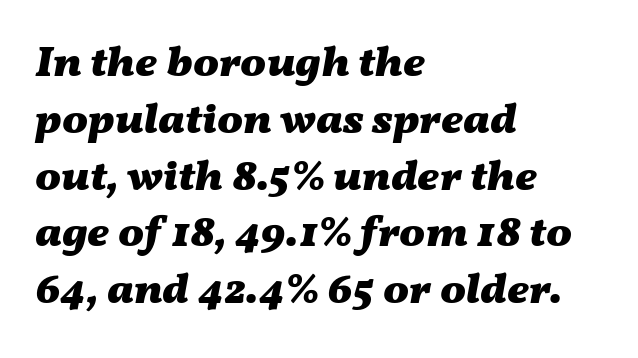
The image shows 43 px heavy, wide type, italic (leaning right); set left-aligned, normal line spacing (1.32x), normal letter spacing, not underlined; medium stroke contrast and a medium x-height.
